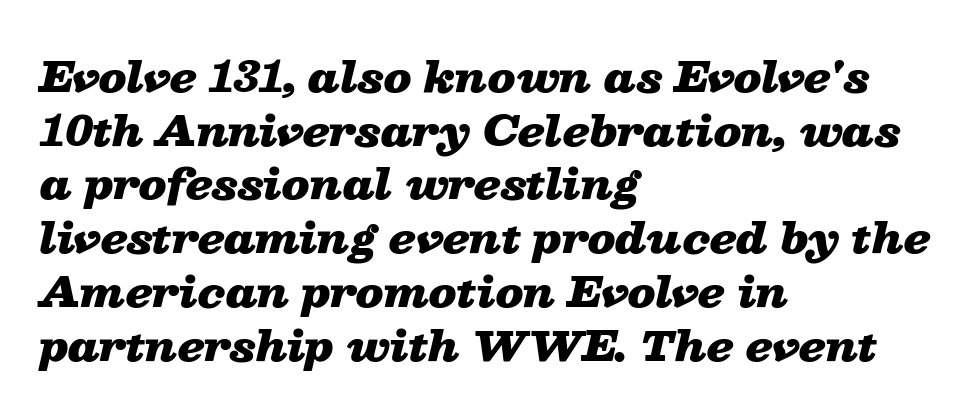
Q: Is the text bold? A: Yes.
Q: Is the text italic (slanted)? A: Yes, it leans right by about 13 degrees.
Q: Is the text underlined? A: No.
Q: How is the paragraph aligned? A: Left-aligned.
Q: Is the spacing between letters normal or unusually wide? A: Normal.
Q: Is the spacing between lines tight, normal or loose? A: Normal.
Q: Width (condensed, normal, or wide)? A: Wide.
Q: Stroke contrast? A: Low.
Q: x-height? A: Medium.
Q: Monospaced? A: No.
